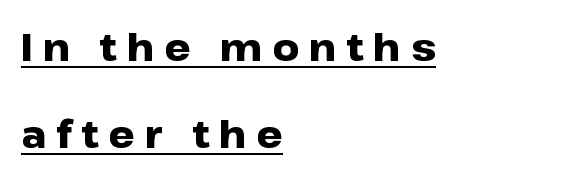
{"serif": "no", "italic": "no", "bold": "yes", "weight": "heavy", "width": "wide", "stroke_contrast": "low", "x_height": "medium", "monospaced": "no", "underline": "yes", "align": "left", "line_spacing": "loose", "line_spacing_ratio": 2.36, "letter_spacing": "wide", "letter_spacing_em": 0.27, "glyph_px": 37}
